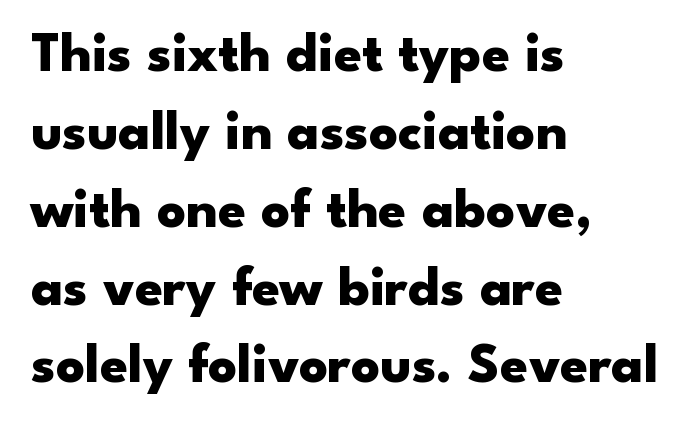
The image shows 56 px heavy, wide sans-serif type, upright; set left-aligned, normal line spacing (1.39x), normal letter spacing, not underlined; low stroke contrast and a small x-height.
